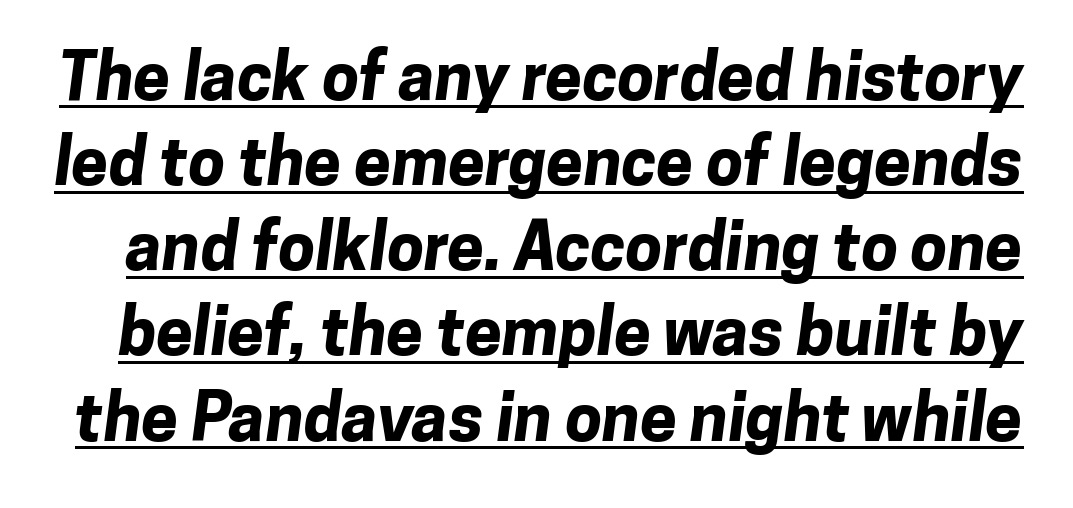
Q: Is the text bold? A: Yes.
Q: Is the typeface a serif or a sans-serif typeface? A: Sans-serif.
Q: Is the text underlined? A: Yes.
Q: Is the spacing between letters normal or unusually wide? A: Normal.
Q: Is the spacing between lines tight, normal or loose? A: Normal.
Q: Width (condensed, normal, or wide)? A: Normal.
Q: Stroke contrast? A: Low.
Q: x-height? A: Medium.
Q: Monospaced? A: No.
